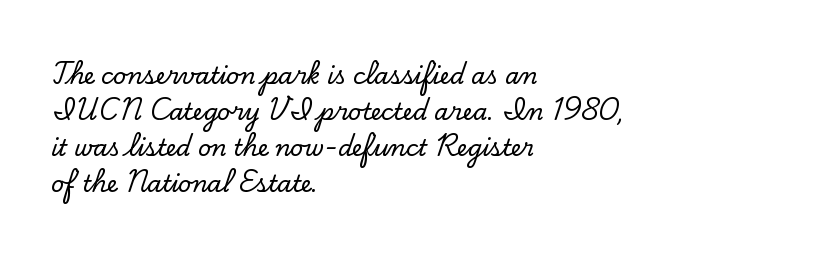
Q: Is the text italic (slanted)? A: Yes.
Q: Is the text underlined? A: No.
Q: How is the paragraph aligned? A: Left-aligned.
Q: Is the spacing between letters normal or unusually wide? A: Normal.
Q: Is the spacing between lines tight, normal or loose? A: Normal.
